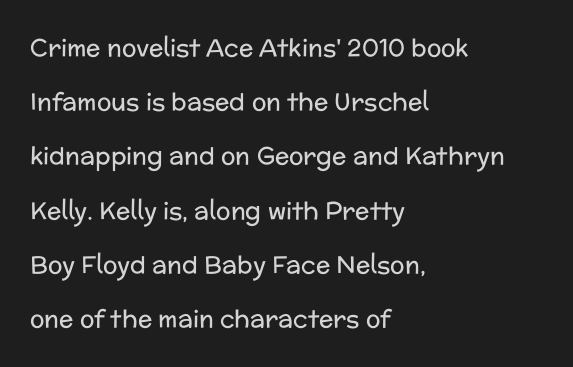
Q: Is the text bold? A: No.
Q: Is the text italic (slanted)? A: No, it is upright.
Q: Is the text underlined? A: No.
Q: How is the paragraph aligned? A: Left-aligned.
Q: Is the spacing between letters normal or unusually wide? A: Normal.
Q: Is the spacing between lines tight, normal or loose? A: Loose.
